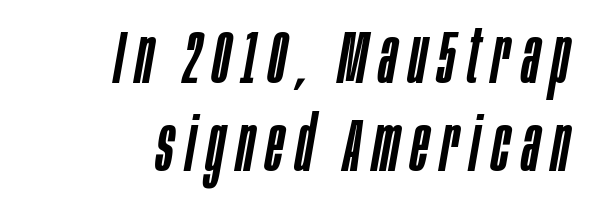
The image shows 75 px condensed type, italic (leaning right); set right-aligned, line spacing 1.17x, not underlined; low stroke contrast and a large x-height.
